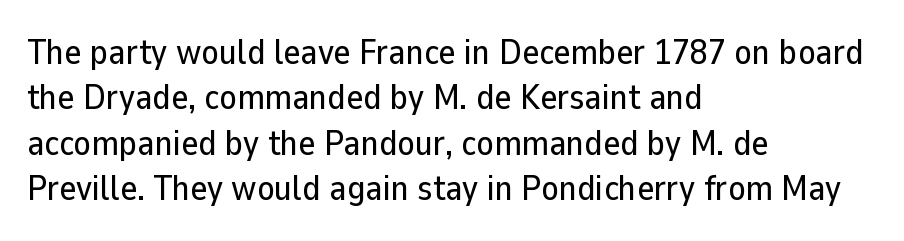
{"serif": "no", "italic": "no", "width": "normal", "stroke_contrast": "low", "x_height": "medium", "monospaced": "no", "underline": "no", "align": "left", "line_spacing": "normal", "line_spacing_ratio": 1.26, "letter_spacing": "normal", "letter_spacing_em": 0.0, "glyph_px": 36}
